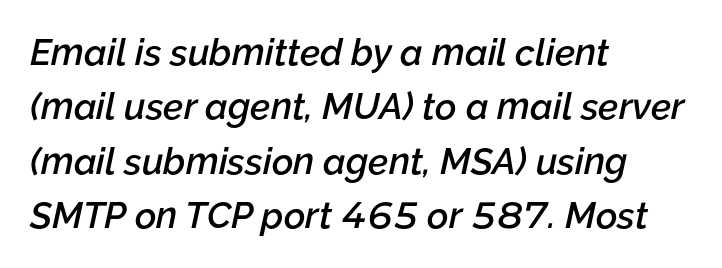
{"italic": "yes", "lean": "right", "slant_degrees": 12, "bold": "semi", "weight": "semibold", "width": "normal", "stroke_contrast": "low", "x_height": "medium", "monospaced": "no", "underline": "no", "align": "left", "line_spacing": "normal", "line_spacing_ratio": 1.47, "letter_spacing": "normal", "letter_spacing_em": 0.0, "glyph_px": 37}
